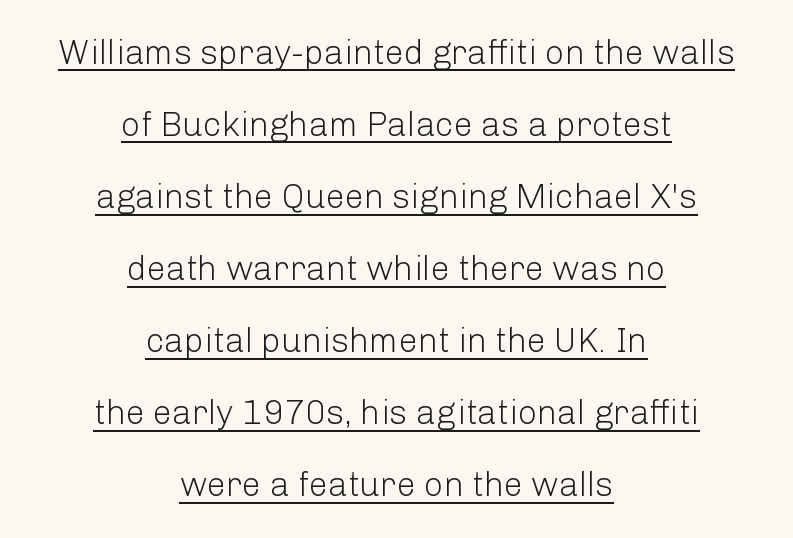
Q: Is the text bold? A: No.
Q: Is the text italic (slanted)? A: No, it is upright.
Q: Is the typeface a serif or a sans-serif typeface? A: Sans-serif.
Q: Is the text underlined? A: Yes.
Q: How is the paragraph aligned? A: Centered.
Q: Is the spacing between letters normal or unusually wide? A: Normal.
Q: Is the spacing between lines tight, normal or loose? A: Loose.
Q: Width (condensed, normal, or wide)? A: Normal.
Q: Stroke contrast? A: Low.
Q: x-height? A: Medium.
Q: Monospaced? A: No.
